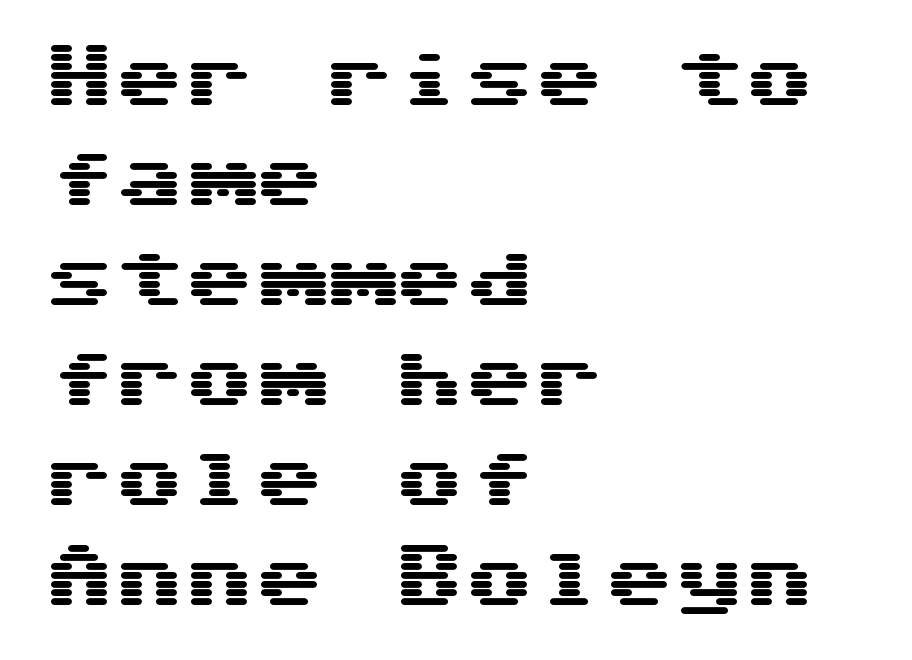
{"serif": "no", "italic": "no", "width": "wide", "stroke_contrast": "medium", "x_height": "medium", "underline": "no", "align": "left", "line_spacing": "normal", "line_spacing_ratio": 1.43, "letter_spacing": "normal", "letter_spacing_em": 0.0, "glyph_px": 70}
